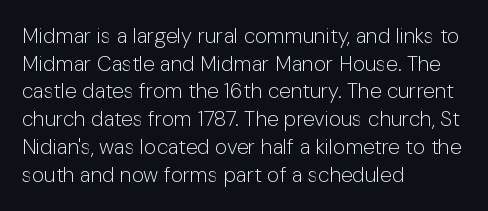
Every stem runs plumb, perpendicular to the baseline. Leftover space on each line is placed entirely after the last word. Check the space under the baseline: it is left empty. This reads as an unemphasized weight, regular at the heaviest. Caption: standard tracking, unaltered.
